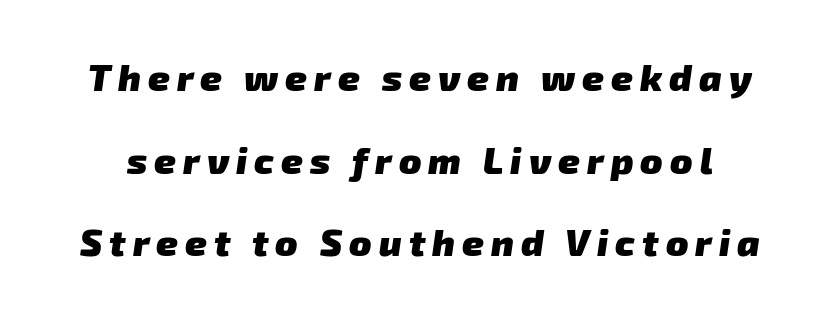
The image shows 37 px heavy sans-serif type; set loose line spacing (2.23x), not underlined; low stroke contrast and a medium x-height.
